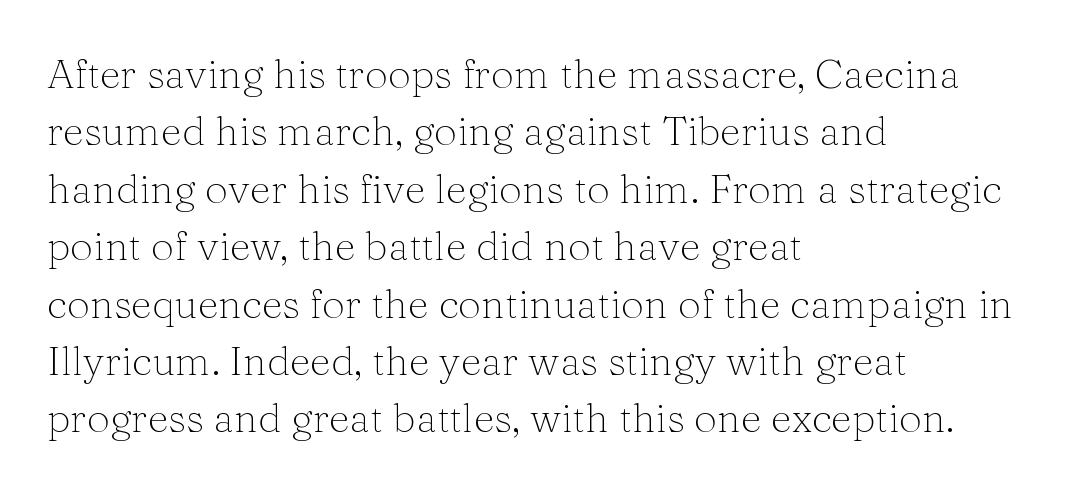
{"serif": "yes", "italic": "no", "bold": "no", "weight": "light", "width": "normal", "stroke_contrast": "medium", "x_height": "medium", "monospaced": "no", "underline": "no", "align": "left", "line_spacing": "normal", "line_spacing_ratio": 1.4, "letter_spacing": "normal", "letter_spacing_em": 0.0, "glyph_px": 41}
